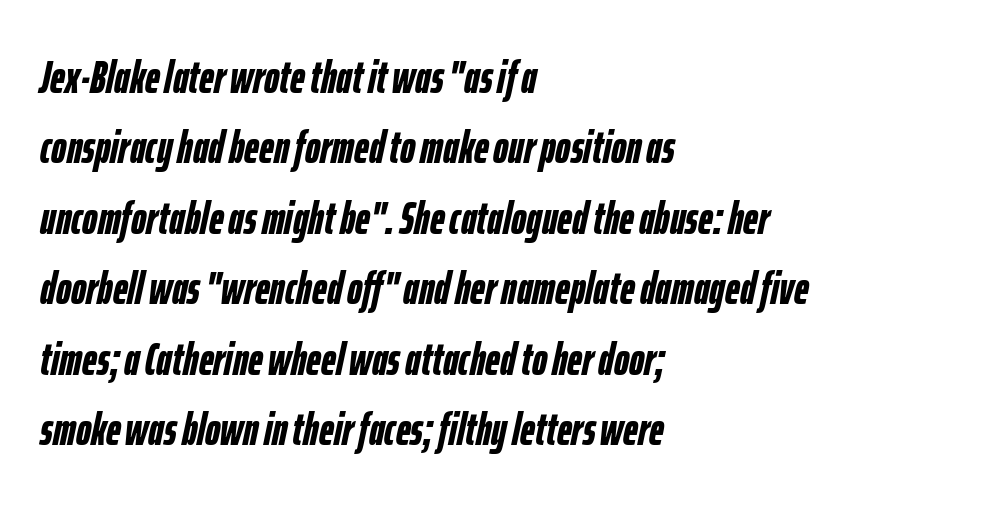
Summary of weight: heavy, a full bold. The lines are quadded left. Compared with typical body copy, the letter spacing here is the same. Style check: oblique. A clean baseline with only descenders dipping below it.
